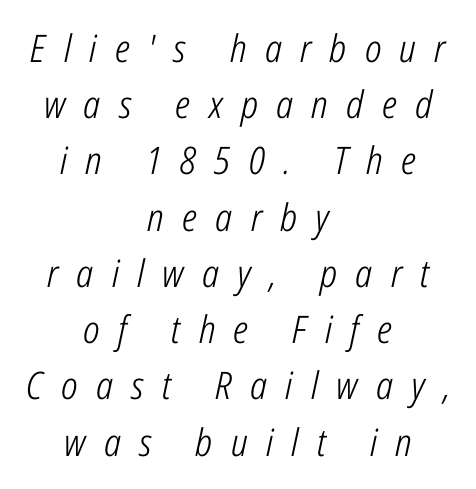
Q: Is the text bold? A: No.
Q: Is the text italic (slanted)? A: Yes, it leans right by about 12 degrees.
Q: Is the text underlined? A: No.
Q: How is the paragraph aligned? A: Centered.
Q: Is the spacing between letters normal or unusually wide? A: Unusually wide.
Q: Is the spacing between lines tight, normal or loose? A: Normal.
Q: Width (condensed, normal, or wide)? A: Condensed.
Q: Stroke contrast? A: Low.
Q: x-height? A: Medium.
Q: Monospaced? A: No.
